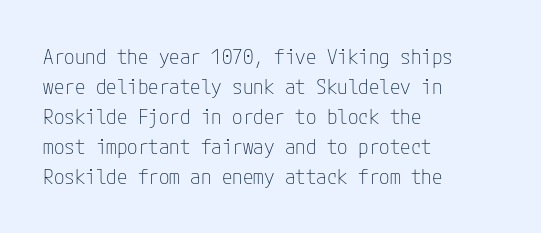
{"italic": "no", "bold": "no", "underline": "no", "align": "left", "line_spacing": "normal", "line_spacing_ratio": 1.43, "letter_spacing": "normal", "letter_spacing_em": 0.0, "glyph_px": 21}
